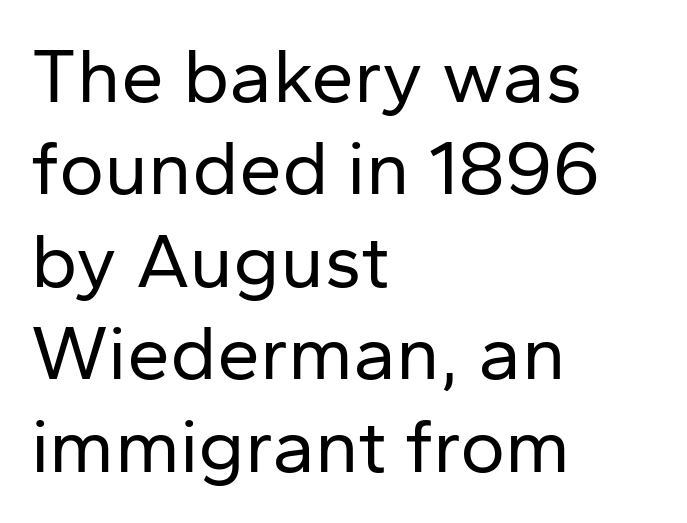
{"serif": "no", "italic": "no", "bold": "no", "weight": "regular", "width": "normal", "stroke_contrast": "low", "x_height": "medium", "monospaced": "no", "underline": "no", "align": "left", "line_spacing_ratio": 1.2, "letter_spacing": "normal", "letter_spacing_em": 0.0, "glyph_px": 77}
